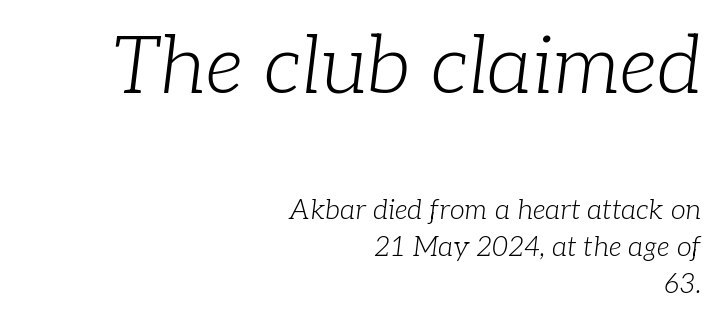
{"serif": "yes", "italic": "yes", "lean": "right", "slant_degrees": 7, "bold": "no", "weight": "light", "width": "normal", "stroke_contrast": "low", "x_height": "medium", "monospaced": "no", "underline": "no", "align": "right", "line_spacing": "normal", "line_spacing_ratio": 1.37, "letter_spacing": "normal", "letter_spacing_em": 0.0, "larger_block": "first", "size_ratio": 2.96, "glyph_px": 80}
